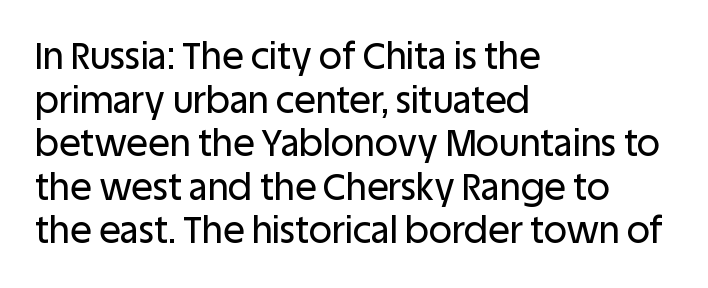
Q: Is the text italic (slanted)? A: No, it is upright.
Q: Is the typeface a serif or a sans-serif typeface? A: Sans-serif.
Q: Is the text underlined? A: No.
Q: How is the paragraph aligned? A: Left-aligned.
Q: Is the spacing between letters normal or unusually wide? A: Normal.
Q: Width (condensed, normal, or wide)? A: Normal.
Q: Stroke contrast? A: Low.
Q: x-height? A: Large.
Q: Monospaced? A: No.
